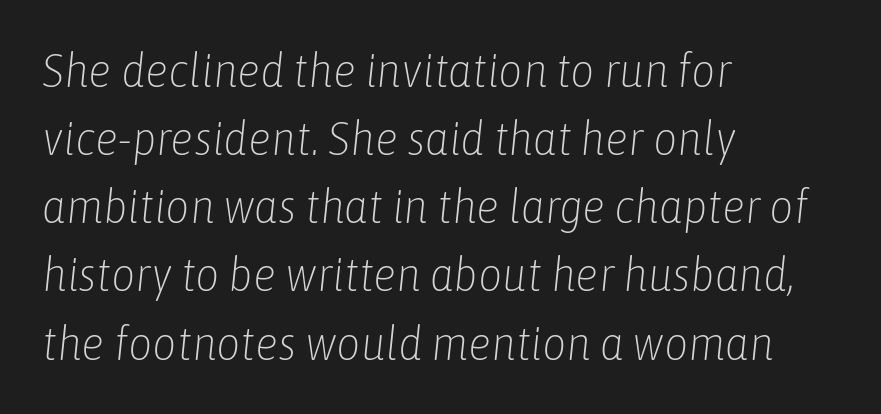
Q: Is the text bold? A: No.
Q: Is the text italic (slanted)? A: Yes, it leans right by about 6 degrees.
Q: Is the text underlined? A: No.
Q: How is the paragraph aligned? A: Left-aligned.
Q: Is the spacing between letters normal or unusually wide? A: Normal.
Q: Is the spacing between lines tight, normal or loose? A: Normal.
Q: Width (condensed, normal, or wide)? A: Condensed.
Q: Stroke contrast? A: Low.
Q: x-height? A: Medium.
Q: Monospaced? A: No.
